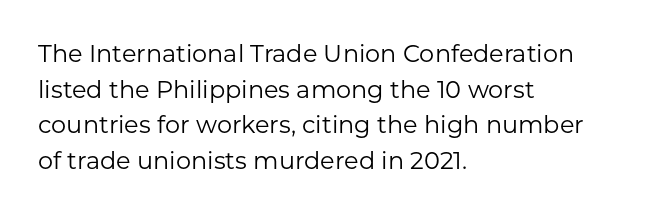
{"italic": "no", "bold": "no", "underline": "no", "align": "left", "line_spacing": "normal", "line_spacing_ratio": 1.48, "letter_spacing": "normal", "letter_spacing_em": 0.0, "glyph_px": 24}
